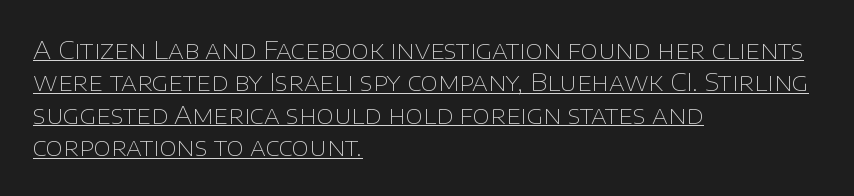
Q: Is the text bold? A: No.
Q: Is the text italic (slanted)? A: No, it is upright.
Q: Is the text underlined? A: Yes.
Q: How is the paragraph aligned? A: Left-aligned.
Q: Is the spacing between letters normal or unusually wide? A: Normal.
Q: Is the spacing between lines tight, normal or loose? A: Normal.
